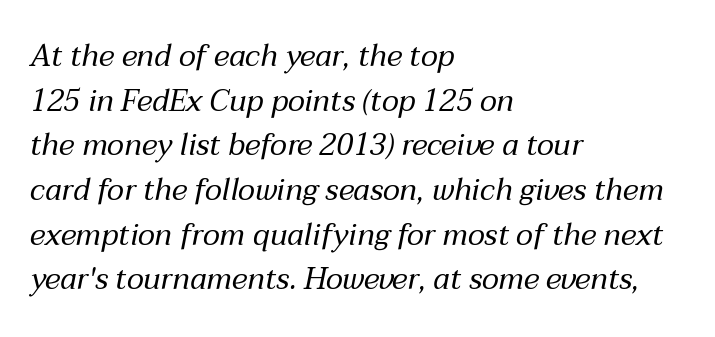
Every row of glyphs begins at an identical x-position on the left. Bare-footed words on every line. Designer's note — italics engaged. Students, observe: this is what conventionally led text looks like.
